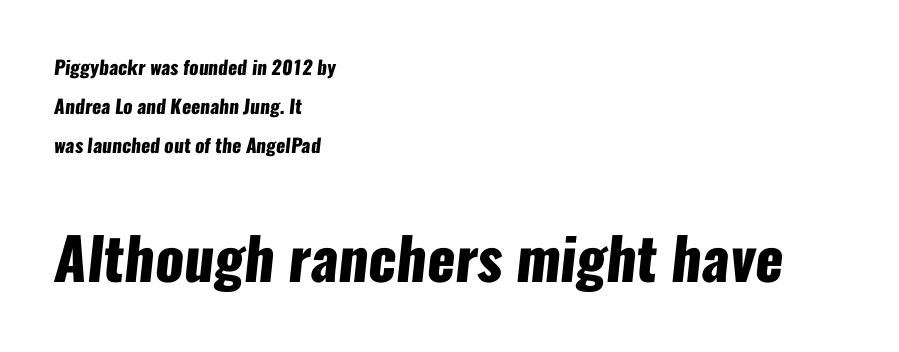
The image shows 58 px heavy, condensed sans-serif type; set left-aligned, loose line spacing (2.06x), normal letter spacing, not underlined; the second (bottom) block is 3.05x larger; low stroke contrast and a medium x-height.
